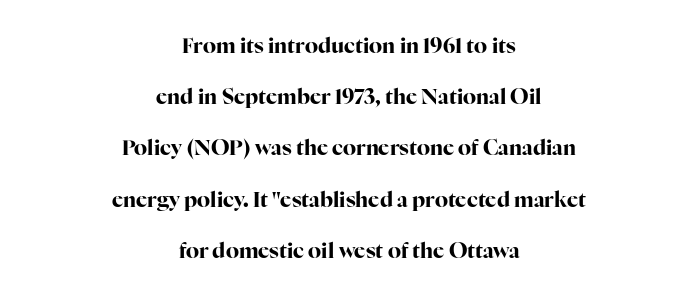
The image shows 21 px bold type, upright; set centered, loose line spacing (2.44x), normal letter spacing, not underlined.
